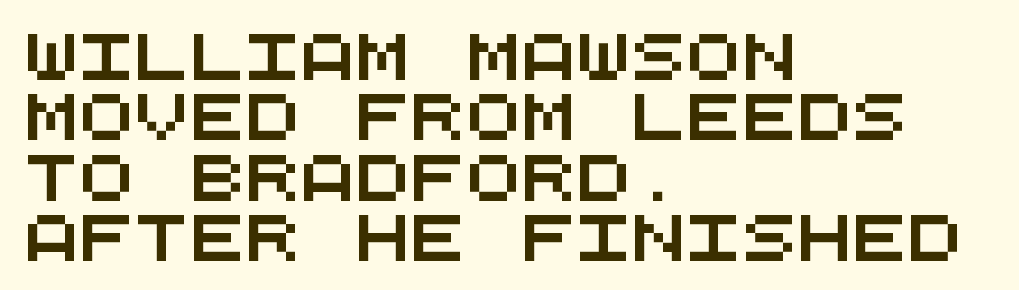
Q: Is the typeface a serif or a sans-serif typeface? A: Sans-serif.
Q: Is the text underlined? A: No.
Q: How is the paragraph aligned? A: Left-aligned.
Q: Is the spacing between letters normal or unusually wide? A: Normal.
Q: Is the spacing between lines tight, normal or loose? A: Normal.
Q: Width (condensed, normal, or wide)? A: Wide.
Q: Stroke contrast? A: Medium.
Q: x-height? A: Large.
Q: Monospaced? A: Yes.
